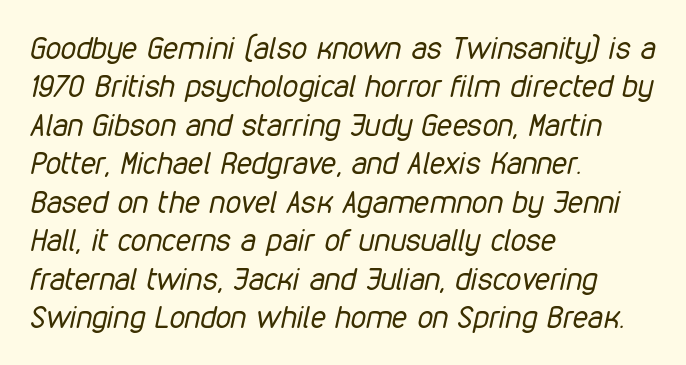
The image shows 31 px regular-weight, condensed type, italic (leaning right); set left-aligned, line spacing 1.24x, normal letter spacing, not underlined; low stroke contrast and a medium x-height.
